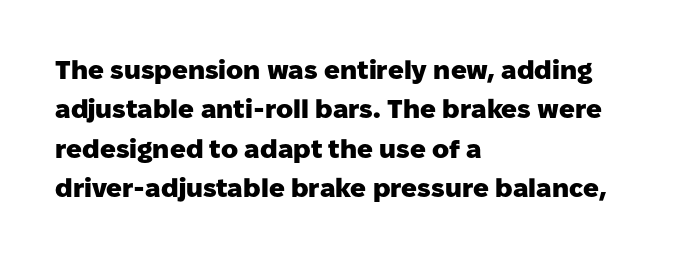
Q: Is the text bold? A: Yes.
Q: Is the text italic (slanted)? A: No, it is upright.
Q: Is the text underlined? A: No.
Q: How is the paragraph aligned? A: Left-aligned.
Q: Is the spacing between letters normal or unusually wide? A: Normal.
Q: Is the spacing between lines tight, normal or loose? A: Normal.
